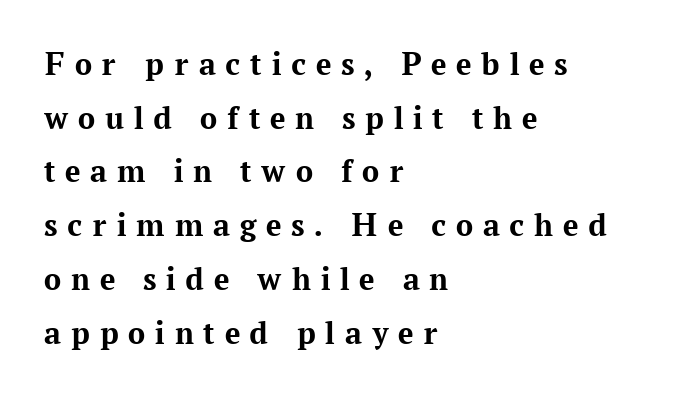
Type style note: has serifs. The words here are not underlined. Is this a fixed-width face? No — the glyphs have proportional, varying widths. Typesetter's note: full bold, strokes at maximum text heaviness.
